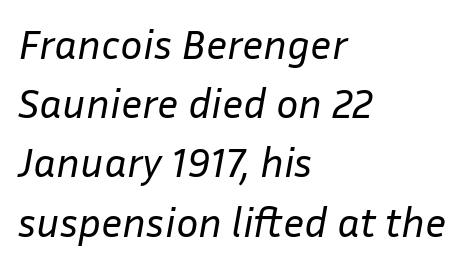
{"italic": "yes", "lean": "right", "slant_degrees": 10, "bold": "no", "weight": "regular", "width": "normal", "stroke_contrast": "low", "x_height": "medium", "monospaced": "no", "underline": "no", "align": "left", "line_spacing": "normal", "line_spacing_ratio": 1.41, "letter_spacing": "normal", "letter_spacing_em": 0.0, "glyph_px": 42}
